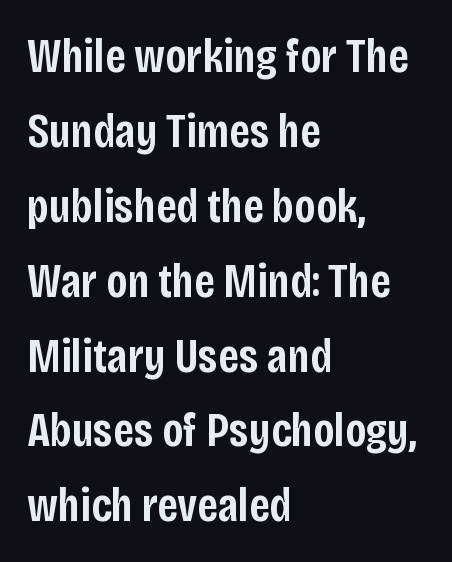
The image shows 48 px semibold, condensed sans-serif type, upright; set left-aligned, normal line spacing (1.56x), normal letter spacing, not underlined; low stroke contrast and a large x-height.
